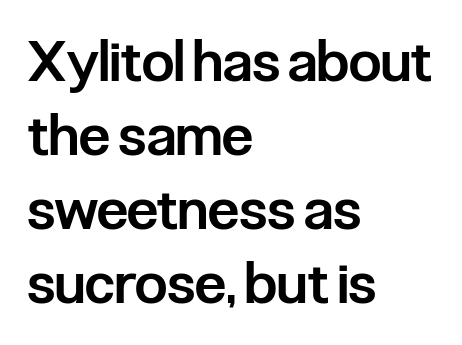
Q: Is the text bold? A: Semi-bold.
Q: Is the text italic (slanted)? A: No, it is upright.
Q: Is the typeface a serif or a sans-serif typeface? A: Sans-serif.
Q: Is the text underlined? A: No.
Q: How is the paragraph aligned? A: Left-aligned.
Q: Is the spacing between letters normal or unusually wide? A: Normal.
Q: Is the spacing between lines tight, normal or loose? A: Normal.
Q: Width (condensed, normal, or wide)? A: Condensed.
Q: Stroke contrast? A: Low.
Q: x-height? A: Medium.
Q: Monospaced? A: No.
